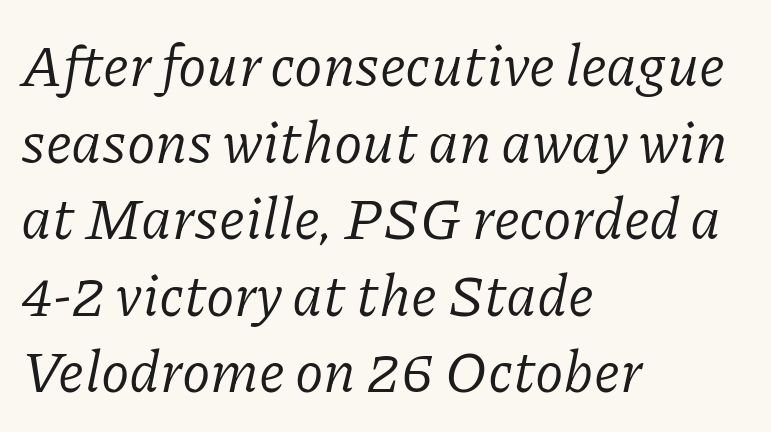
The image shows 58 px regular-weight serif type, italic (leaning right); set left-aligned, normal line spacing (1.32x), normal letter spacing, not underlined; low stroke contrast and a medium x-height.
